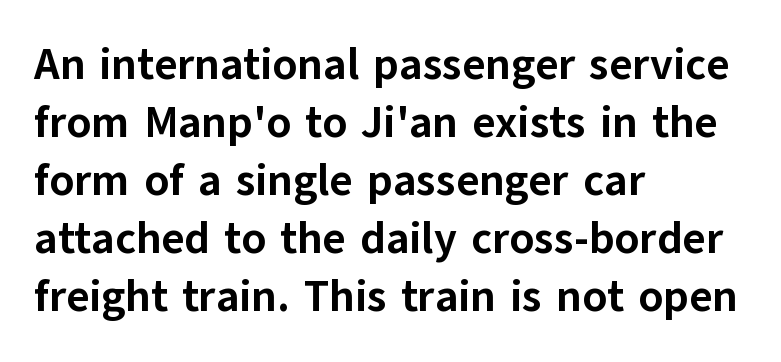
Do the letters lean? They stand straight. Think of a printed novel: that variable character pitch is what you see here. The line texture is even and compact thanks to regular tracking. Is there much room between lines? A standard amount, neither cramped nor airy. Horizontally, the lines are justified to the leading edge only. Is the type bold? Yes — the strokes are clearly thick and heavy.
